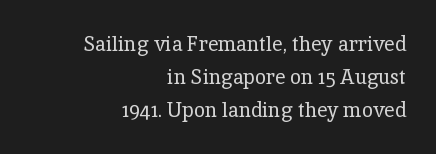
{"italic": "no", "bold": "no", "underline": "no", "align": "right", "line_spacing": "normal", "line_spacing_ratio": 1.66, "letter_spacing": "normal", "letter_spacing_em": 0.0, "glyph_px": 20}
